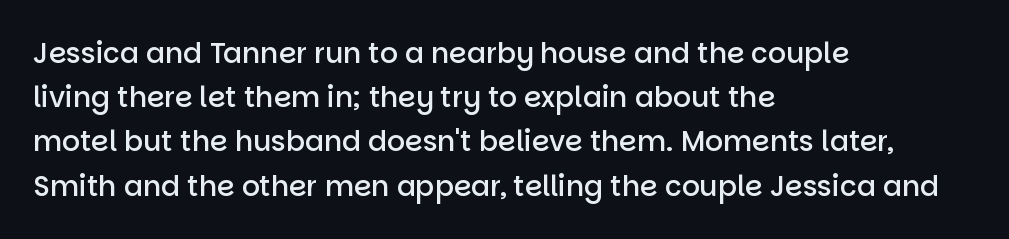
The image shows 28 px semibold sans-serif type, upright; set left-aligned, normal line spacing (1.58x), normal letter spacing, not underlined; low stroke contrast and a large x-height.
